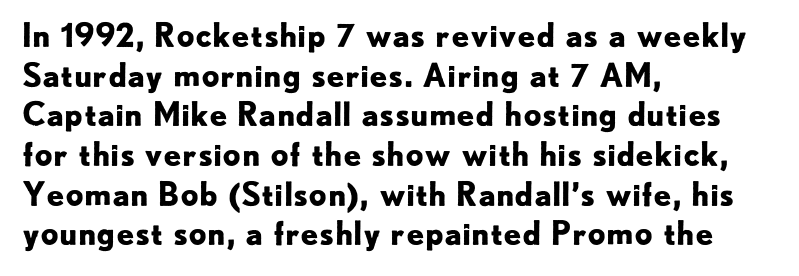
These words are printed bold, with thick strokes throughout. Horizontal alignment here is leftward, the default for most running prose. Note the varied advance widths — an 'i' is clearly narrower than an 'm'. The passage shown is not underscored anywhere. In terms of posture, this sample is upright.
